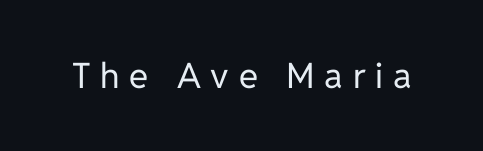
Is the stroke heavy? The answer is a plain regular-or-lighter. Spacing verdict: proportional, widths tailored to each character. Ascenders rise straight up at ninety degrees. Beneath every word, the page is bare. The characters display no serif detailing; their extremities are plain.
